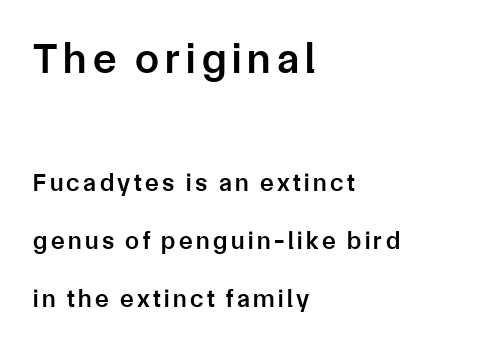
{"serif": "no", "italic": "no", "bold": "semi", "weight": "semibold", "width": "normal", "stroke_contrast": "low", "x_height": "medium", "monospaced": "no", "underline": "no", "align": "left", "line_spacing": "loose", "line_spacing_ratio": 2.33, "larger_block": "first", "size_ratio": 1.72, "glyph_px": 43}
